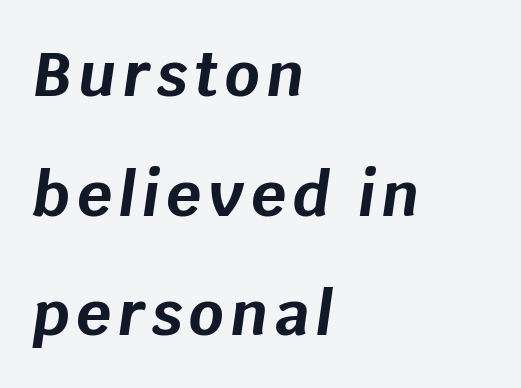
The image shows 61 px bold type, italic (leaning right); set left-aligned, loose line spacing (1.96x), not underlined; low stroke contrast and a large x-height.
